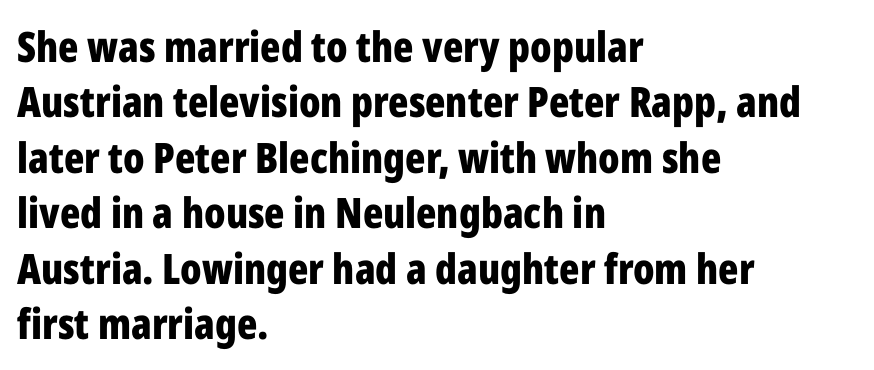
Q: Is the text bold? A: Yes.
Q: Is the text italic (slanted)? A: No, it is upright.
Q: Is the typeface a serif or a sans-serif typeface? A: Sans-serif.
Q: Is the text underlined? A: No.
Q: How is the paragraph aligned? A: Left-aligned.
Q: Is the spacing between letters normal or unusually wide? A: Normal.
Q: Is the spacing between lines tight, normal or loose? A: Normal.
Q: Width (condensed, normal, or wide)? A: Condensed.
Q: Stroke contrast? A: Low.
Q: x-height? A: Medium.
Q: Monospaced? A: No.
